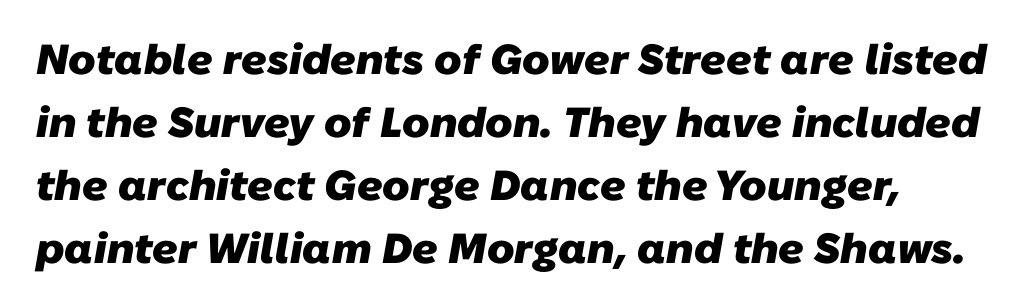
{"serif": "no", "bold": "yes", "weight": "heavy", "width": "normal", "stroke_contrast": "low", "x_height": "medium", "monospaced": "no", "underline": "no", "line_spacing": "normal", "line_spacing_ratio": 1.5, "letter_spacing": "normal", "letter_spacing_em": 0.0, "glyph_px": 42}
